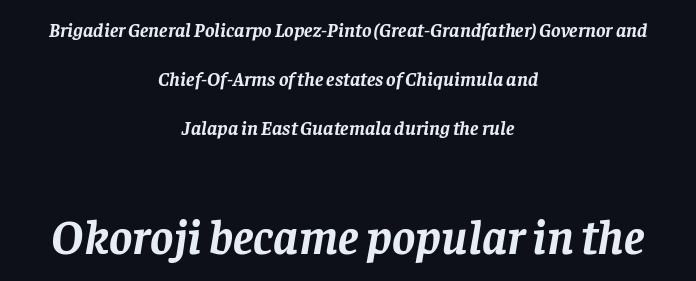
The image shows 49 px semibold serif type, italic (leaning right); set centered, loose line spacing (2.44x), normal letter spacing, not underlined; the second (bottom) block is 2.45x larger; low stroke contrast and a large x-height.
